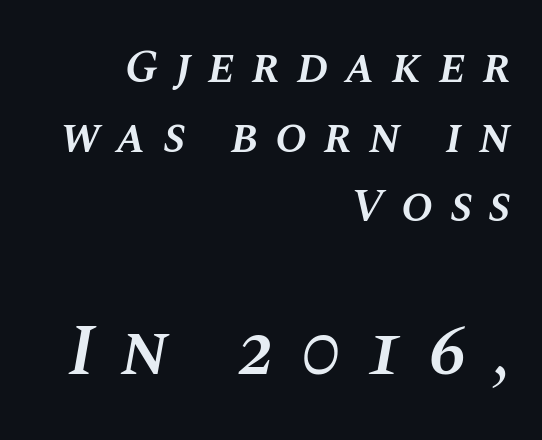
Q: Is the text bold? A: Semi-bold.
Q: Is the text italic (slanted)? A: Yes, it leans right by about 10 degrees.
Q: Is the text underlined? A: No.
Q: How is the paragraph aligned? A: Right-aligned.
Q: Is the spacing between letters normal or unusually wide? A: Unusually wide.
Q: Is the spacing between lines tight, normal or loose? A: Normal.
Q: Which block of text is set in a larger size, the first (top) or the second (bottom)? A: The second (bottom) one.
Q: Width (condensed, normal, or wide)? A: Normal.
Q: Stroke contrast? A: Medium.
Q: x-height? A: Large.
Q: Monospaced? A: No.
